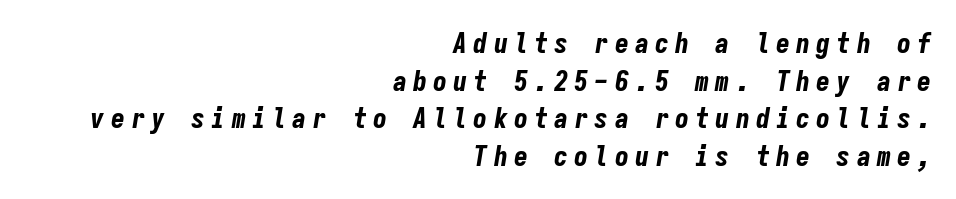
Does the lettering tilt? It does — this is italic. Is this a fixed-width face? Yes — each glyph sits in an identical cell. Descenders are the only things crossing below the line. Short and long lines alike share a common ending point at right.
